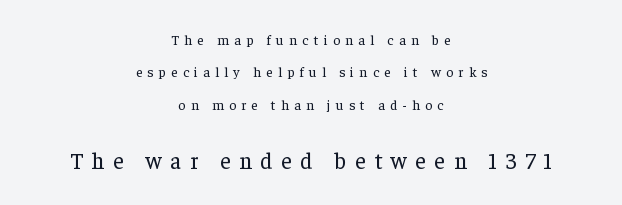
The image shows 23 px text type, upright; set centered, loose line spacing (2.31x), unusually wide letter spacing (+0.37 em), not underlined; the second (bottom) block is 1.64x larger.
